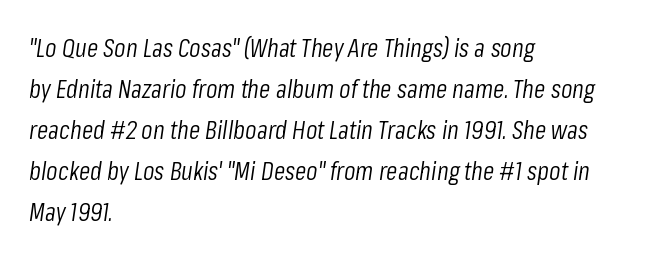
Q: Is the text bold? A: No.
Q: Is the text italic (slanted)? A: Yes, it leans right by about 8 degrees.
Q: Is the text underlined? A: No.
Q: How is the paragraph aligned? A: Left-aligned.
Q: Is the spacing between letters normal or unusually wide? A: Normal.
Q: Is the spacing between lines tight, normal or loose? A: Normal.
